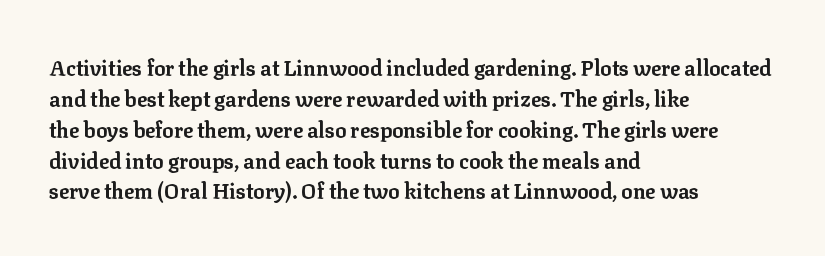
{"italic": "no", "bold": "yes", "underline": "no", "align": "left", "line_spacing": "normal", "line_spacing_ratio": 1.47, "letter_spacing": "normal", "letter_spacing_em": 0.0, "glyph_px": 21}
